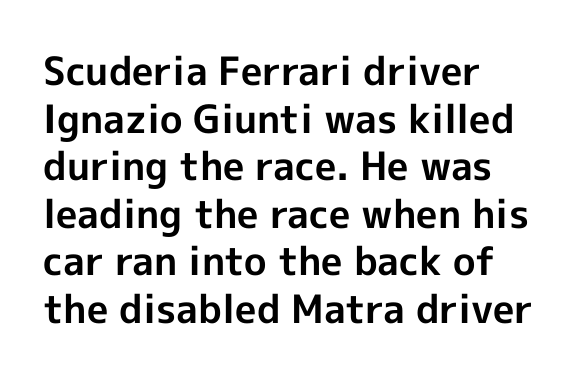
{"serif": "no", "italic": "no", "bold": "yes", "weight": "bold", "width": "normal", "x_height": "medium", "monospaced": "no", "underline": "no", "align": "left", "line_spacing_ratio": 1.22, "letter_spacing": "normal", "letter_spacing_em": 0.0, "glyph_px": 39}
